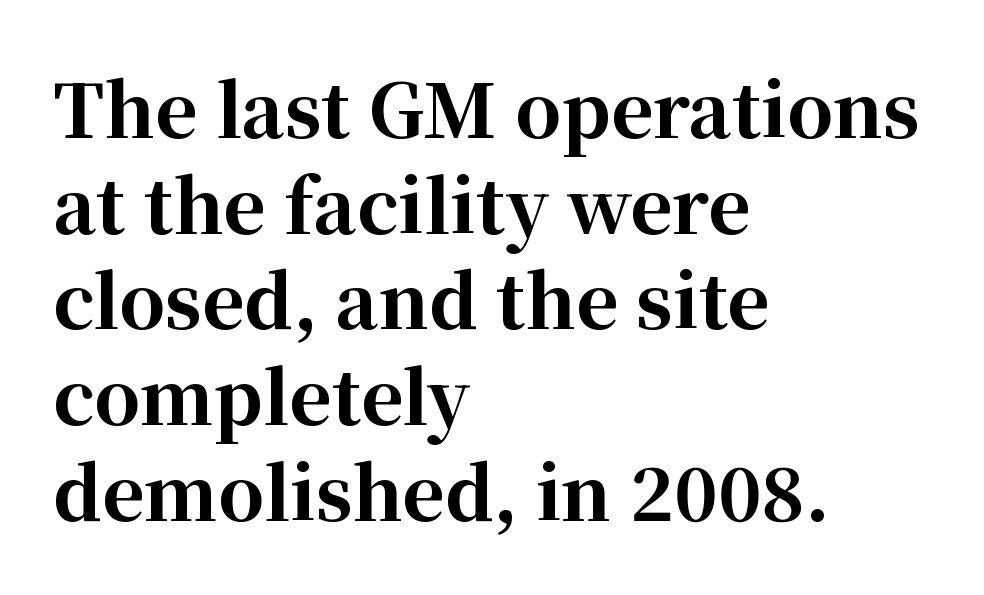
The image shows 73 px bold serif type, upright; set left-aligned, normal line spacing (1.31x), normal letter spacing, not underlined; high stroke contrast and a medium x-height.
